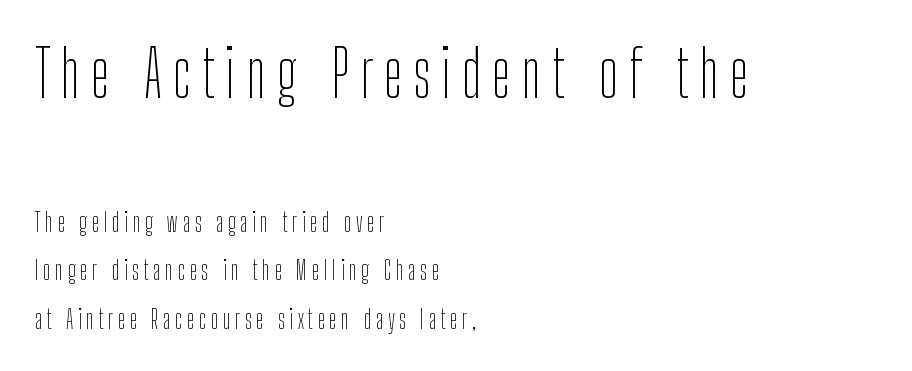
{"serif": "no", "italic": "no", "bold": "no", "weight": "thin", "width": "condensed", "stroke_contrast": "low", "x_height": "medium", "monospaced": "no", "underline": "no", "align": "left", "line_spacing_ratio": 1.87, "larger_block": "first", "size_ratio": 2.46, "glyph_px": 64}
